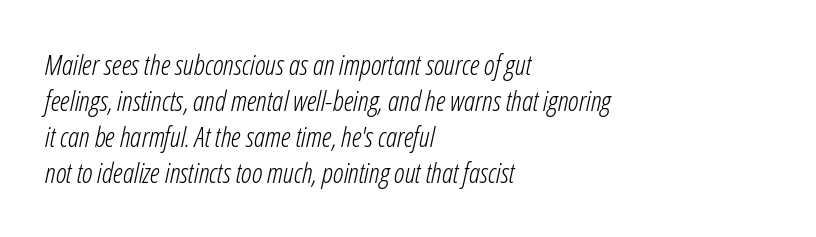
A typesetter would call this proportional, since set widths differ per character. Style check: oblique. Rows of type keep a routine distance in the vertical direction. Weight class: somewhere from thin through regular. A clean baseline with only descenders dipping below it. Does extra space separate the letters? No, they use regular spacing.
